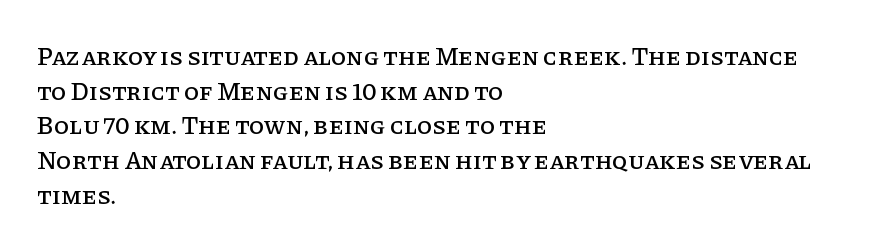
Has an underline been added? It has not. Observe the ordinary spacing: letters are neighbours, not strangers. What's the leading like? Ordinary, nothing unusual. Reading down the block, your eye returns to a fixed left position each line. Every character sits straight up, as roman type does.
